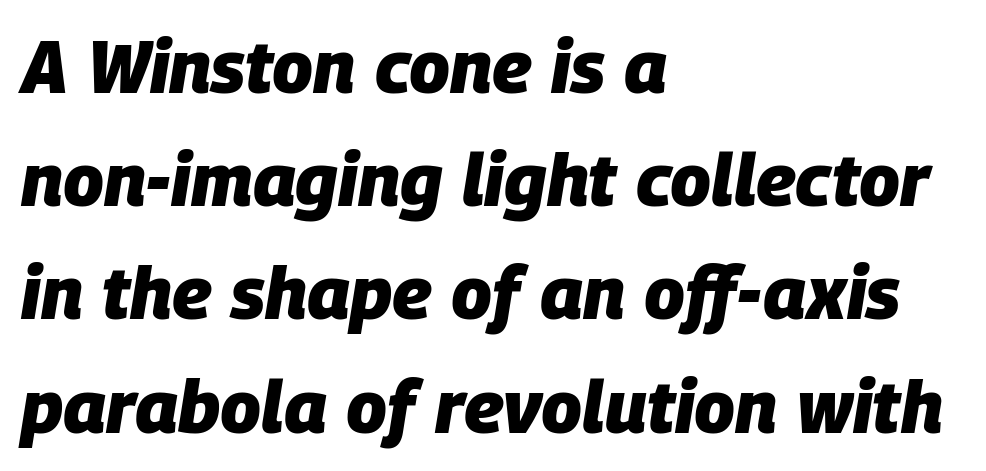
{"italic": "yes", "lean": "right", "slant_degrees": 9, "bold": "yes", "weight": "heavy", "width": "normal", "stroke_contrast": "low", "x_height": "large", "monospaced": "no", "underline": "no", "align": "left", "line_spacing": "normal", "line_spacing_ratio": 1.53, "letter_spacing": "normal", "letter_spacing_em": 0.0, "glyph_px": 74}
